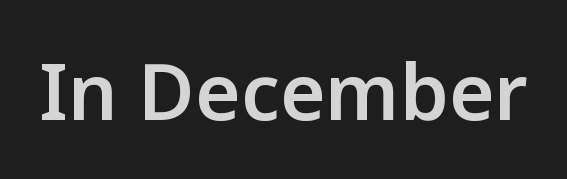
Q: Is the text bold? A: Semi-bold.
Q: Is the text italic (slanted)? A: No, it is upright.
Q: Is the typeface a serif or a sans-serif typeface? A: Sans-serif.
Q: Is the text underlined? A: No.
Q: Is the spacing between letters normal or unusually wide? A: Normal.
Q: Width (condensed, normal, or wide)? A: Normal.
Q: Stroke contrast? A: Low.
Q: x-height? A: Medium.
Q: Monospaced? A: No.
